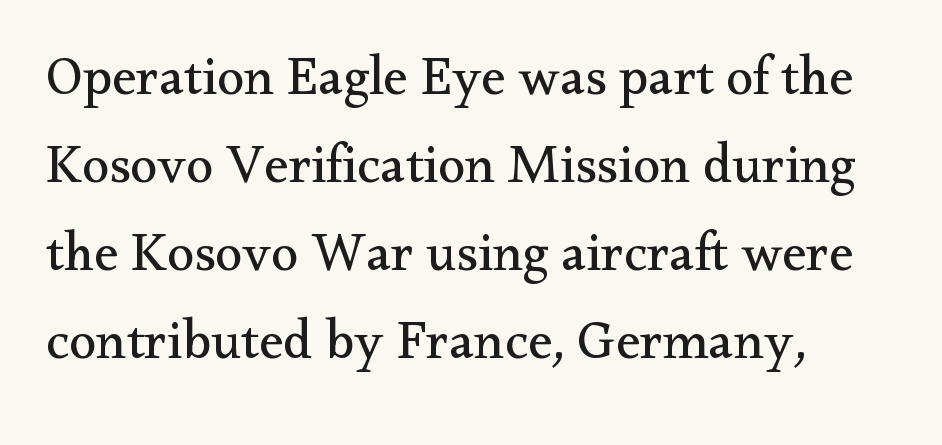
The vertical gap from one line to the next is medium. Font category for this specimen: serif. Compared with typical body copy, the letter spacing here is the same. The strokes are not fattened; the text isn't bold. Does the copy run flush right? No — it runs flush left. The zone under the glyphs is completely vacant.
